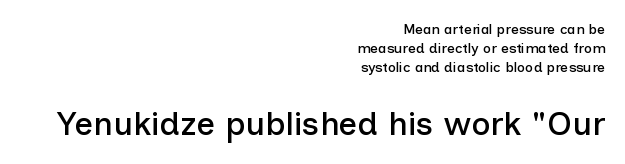
{"serif": "no", "italic": "no", "width": "normal", "stroke_contrast": "low", "x_height": "medium", "monospaced": "no", "underline": "no", "align": "right", "line_spacing": "normal", "line_spacing_ratio": 1.34, "letter_spacing": "normal", "letter_spacing_em": 0.0, "larger_block": "second", "size_ratio": 2.36, "glyph_px": 33}
